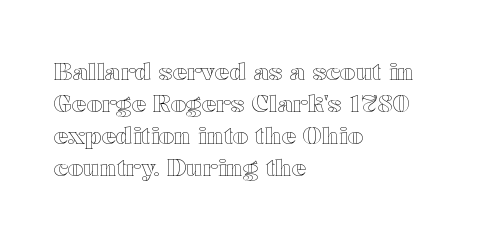
Q: Is the text italic (slanted)? A: No, it is upright.
Q: Is the text underlined? A: No.
Q: How is the paragraph aligned? A: Left-aligned.
Q: Is the spacing between letters normal or unusually wide? A: Normal.
Q: Is the spacing between lines tight, normal or loose? A: Normal.
